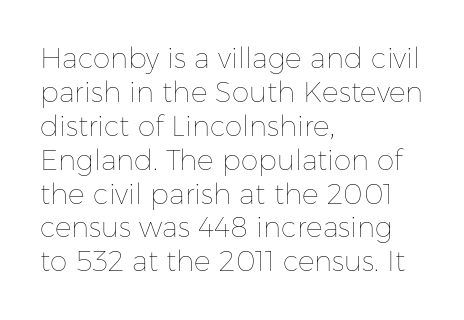
Q: Is the text bold? A: No.
Q: Is the text italic (slanted)? A: No, it is upright.
Q: Is the text underlined? A: No.
Q: How is the paragraph aligned? A: Left-aligned.
Q: Is the spacing between letters normal or unusually wide? A: Normal.
Q: Width (condensed, normal, or wide)? A: Normal.
Q: Stroke contrast? A: Low.
Q: x-height? A: Medium.
Q: Monospaced? A: No.
